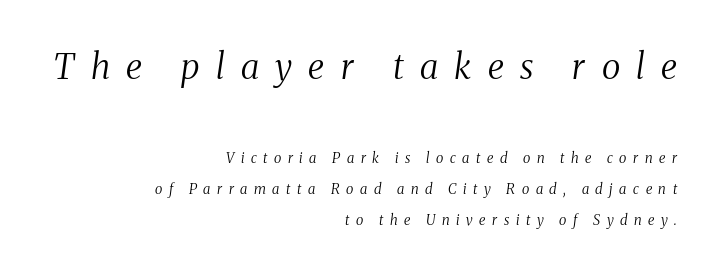
The image shows 35 px regular-weight, condensed serif type, italic (leaning right); set right-aligned, loose line spacing (2.2x), unusually wide letter spacing (+0.47 em), not underlined; the first (top) block is 2.5x larger; medium stroke contrast and a medium x-height.
